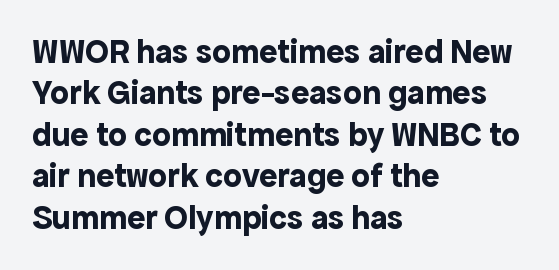
Upright lettering throughout. Are there feet on the stems? There aren't — it's a sans. Is the type bold? Yes — the strokes are clearly thick and heavy. Does extra space separate the letters? No, they use regular spacing. Decoration check: the copy has no underline. Layout note: lines flush left.
